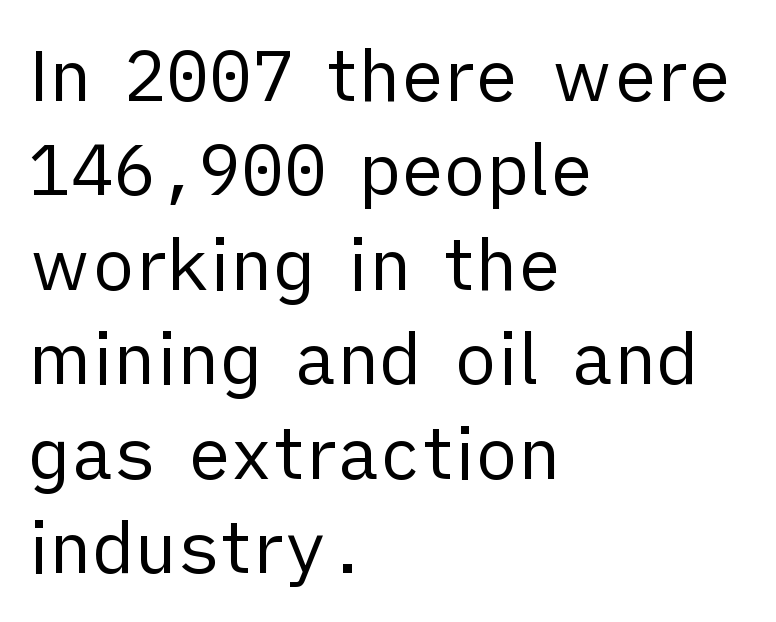
Q: Is the text bold? A: No.
Q: Is the text italic (slanted)? A: No, it is upright.
Q: Is the typeface a serif or a sans-serif typeface? A: Sans-serif.
Q: Is the text underlined? A: No.
Q: How is the paragraph aligned? A: Left-aligned.
Q: Is the spacing between letters normal or unusually wide? A: Normal.
Q: Is the spacing between lines tight, normal or loose? A: Normal.
Q: Width (condensed, normal, or wide)? A: Normal.
Q: Stroke contrast? A: Low.
Q: x-height? A: Medium.
Q: Monospaced? A: No.
